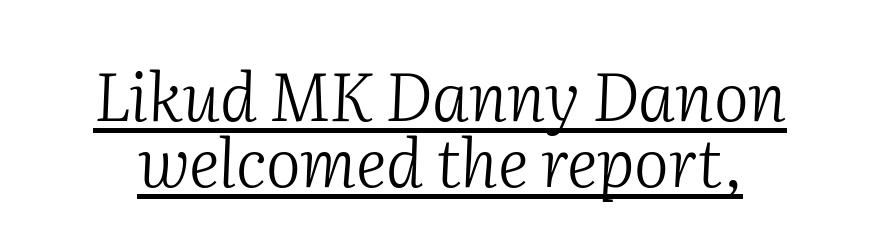
Q: Is the text bold? A: No.
Q: Is the text italic (slanted)? A: Yes, it leans right by about 2 degrees.
Q: Is the typeface a serif or a sans-serif typeface? A: Serif.
Q: Is the text underlined? A: Yes.
Q: Is the spacing between letters normal or unusually wide? A: Normal.
Q: Is the spacing between lines tight, normal or loose? A: Tight.
Q: Width (condensed, normal, or wide)? A: Normal.
Q: Stroke contrast? A: Medium.
Q: x-height? A: Medium.
Q: Monospaced? A: No.
